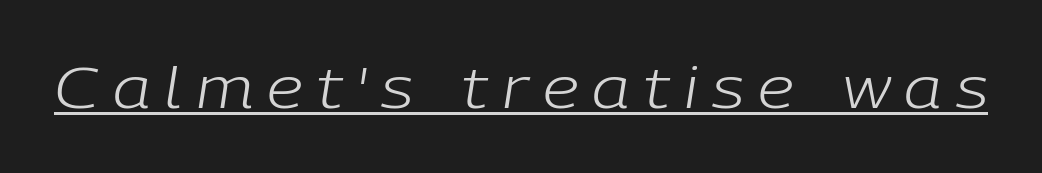
Q: Is the text bold? A: No.
Q: Is the text italic (slanted)? A: Yes, it leans right by about 9 degrees.
Q: Is the text underlined? A: Yes.
Q: Is the spacing between letters normal or unusually wide? A: Unusually wide.
Q: Width (condensed, normal, or wide)? A: Normal.
Q: Stroke contrast? A: Low.
Q: x-height? A: Medium.
Q: Monospaced? A: No.
